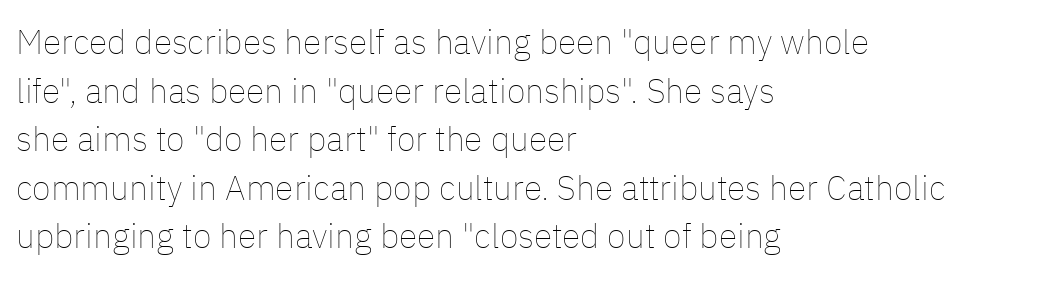
Spacing verdict: proportional, widths tailored to each character. This sample keeps an unexceptional amount of space between lines. Stroke thickness stays within the range of a standard reading face or lighter. A classic flush-left, rag-right setting is used for this passage. Nothing unusual about the tracking: characters are spaced as the font intends. The space beneath each line is pristine and unruled.
